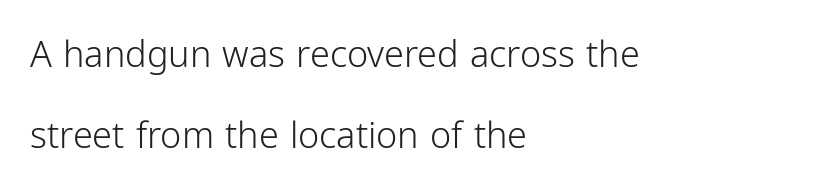
The letters stand upright; this is a roman face. No word sits above an underline. The block of text is sparse from top to bottom, with ample space between rows. The passage shown is typed in a proportional face where columns would drift. All the whitespace from short lines collects on the right.
